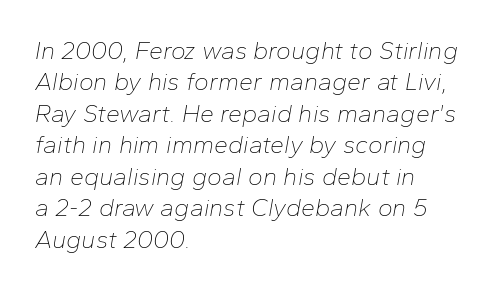
{"italic": "yes", "lean": "right", "slant_degrees": 10, "bold": "no", "underline": "no", "align": "left", "line_spacing": "normal", "line_spacing_ratio": 1.26, "letter_spacing": "normal", "letter_spacing_em": 0.0, "glyph_px": 25}
